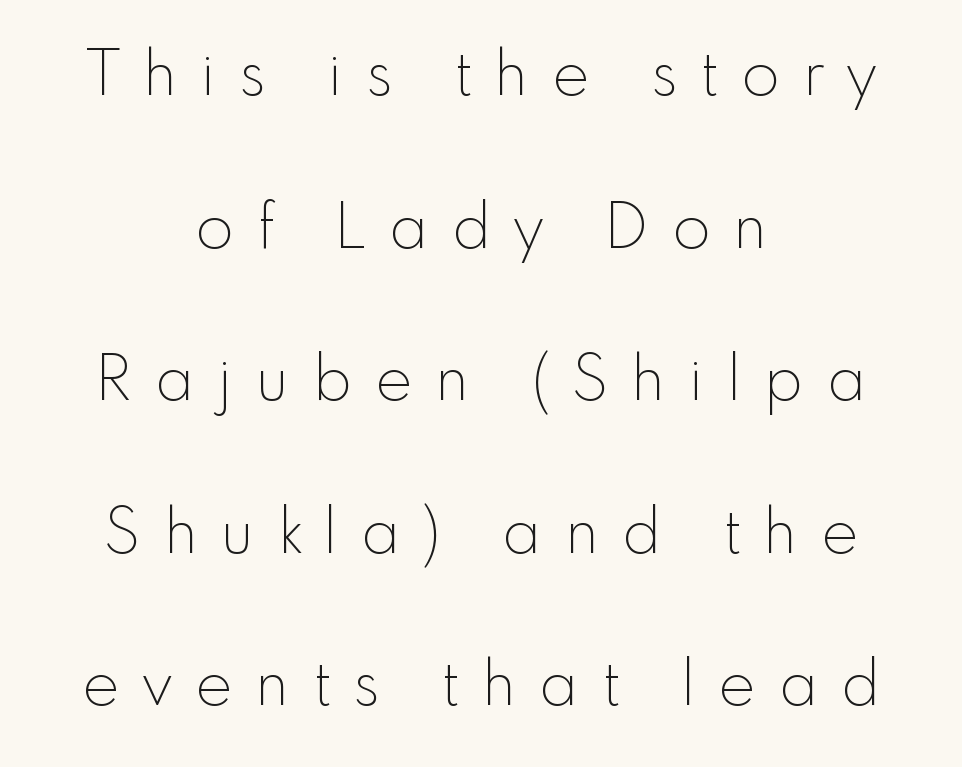
{"serif": "no", "italic": "no", "bold": "no", "weight": "thin", "width": "normal", "x_height": "small", "monospaced": "no", "underline": "no", "align": "center", "line_spacing": "loose", "line_spacing_ratio": 2.46, "letter_spacing": "wide", "letter_spacing_em": 0.38, "glyph_px": 62}
